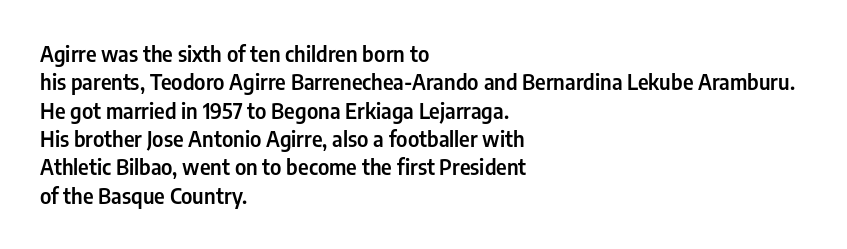
The image shows 21 px text type, upright; set left-aligned, normal line spacing (1.35x), normal letter spacing, not underlined.
